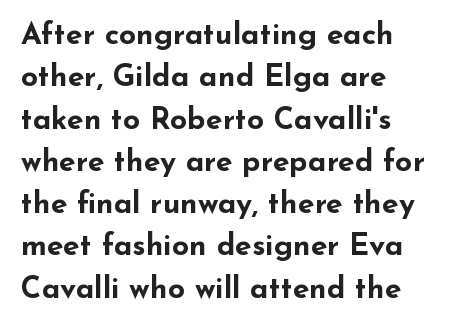
The rendering uses natural spacing where letterforms have individual widths. You can tell it's not italic because the verticals are truly vertical. Descenders hang freely into open space. The passage is arranged the way most books set body copy — flush left.
